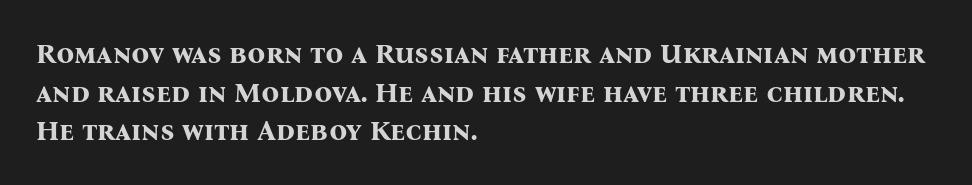
The image shows 28 px bold serif type, upright; set left-aligned, normal line spacing (1.38x), normal letter spacing, not underlined; medium stroke contrast and a medium x-height.
